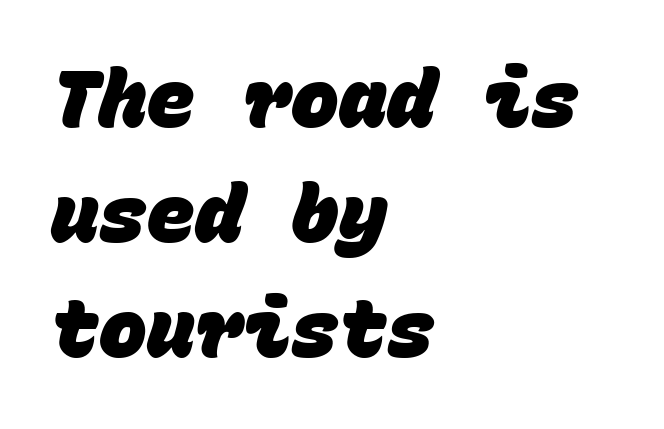
Q: Is the text bold? A: Yes.
Q: Is the typeface a serif or a sans-serif typeface? A: Sans-serif.
Q: Is the text underlined? A: No.
Q: How is the paragraph aligned? A: Left-aligned.
Q: Is the spacing between letters normal or unusually wide? A: Normal.
Q: Is the spacing between lines tight, normal or loose? A: Normal.
Q: Width (condensed, normal, or wide)? A: Normal.
Q: Stroke contrast? A: Low.
Q: x-height? A: Large.
Q: Monospaced? A: Yes.
